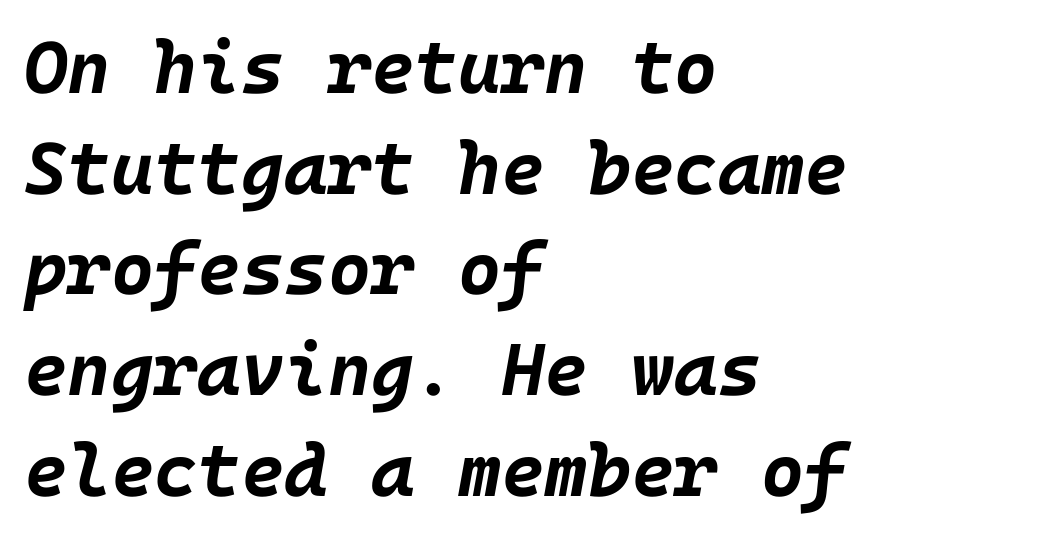
Q: Is the text bold? A: Yes.
Q: Is the text italic (slanted)? A: Yes, it leans right by about 10 degrees.
Q: Is the text underlined? A: No.
Q: How is the paragraph aligned? A: Left-aligned.
Q: Is the spacing between letters normal or unusually wide? A: Normal.
Q: Is the spacing between lines tight, normal or loose? A: Normal.
Q: Width (condensed, normal, or wide)? A: Normal.
Q: Stroke contrast? A: Low.
Q: x-height? A: Large.
